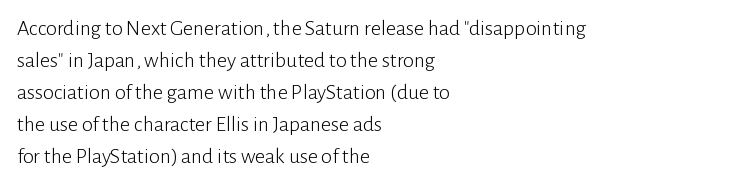
Q: Is the text bold? A: No.
Q: Is the text italic (slanted)? A: No, it is upright.
Q: Is the text underlined? A: No.
Q: How is the paragraph aligned? A: Left-aligned.
Q: Is the spacing between letters normal or unusually wide? A: Normal.
Q: Is the spacing between lines tight, normal or loose? A: Normal.
